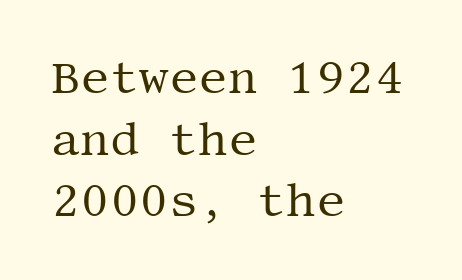
The image shows 46 px regular-weight serif type, upright; set left-aligned, normal line spacing (1.34x), normal letter spacing, not underlined; medium stroke contrast and a large x-height.
